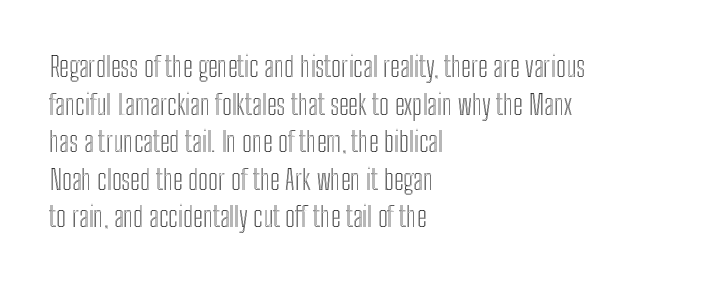
Which margin do the lines hug? The left one — the right edge is uneven. There is no visible air inserted between adjacent glyphs. Words float on clear page, feet unadorned. Here the designer chose a conventional face with non-uniform glyph widths. The passage shown stacks its lines at a standard gap.
